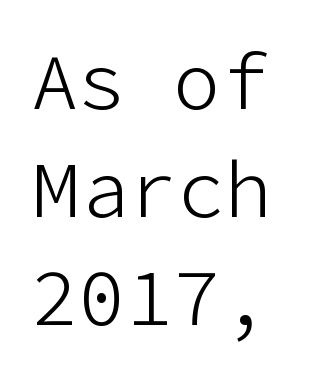
The image shows 79 px light sans-serif type, upright; set normal line spacing (1.37x), normal letter spacing, not underlined; low stroke contrast and a medium x-height.
